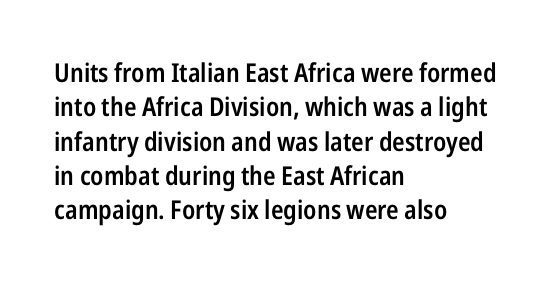
Q: Is the text bold? A: Semi-bold.
Q: Is the text italic (slanted)? A: No, it is upright.
Q: Is the text underlined? A: No.
Q: How is the paragraph aligned? A: Left-aligned.
Q: Is the spacing between letters normal or unusually wide? A: Normal.
Q: Is the spacing between lines tight, normal or loose? A: Normal.
